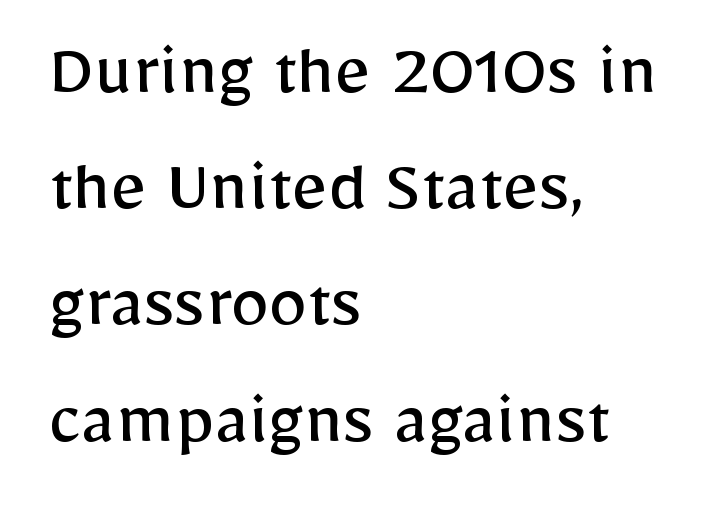
The typesetting does not lean heavy: it is not bold. The specimen reads as upright at a glance. The block of text has a typical density, with ordinary space between rows. Each row of text sits above clean, open space. Short note: letters normally spaced.
